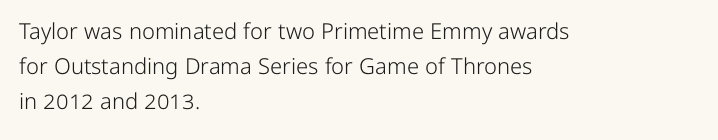
{"italic": "no", "bold": "no", "underline": "no", "align": "left", "line_spacing": "normal", "line_spacing_ratio": 1.6, "letter_spacing": "normal", "letter_spacing_em": 0.0, "glyph_px": 22}
